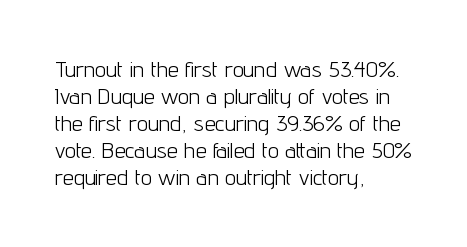
{"italic": "no", "bold": "no", "underline": "no", "align": "left", "line_spacing_ratio": 1.23, "letter_spacing": "normal", "letter_spacing_em": 0.0, "glyph_px": 22}
